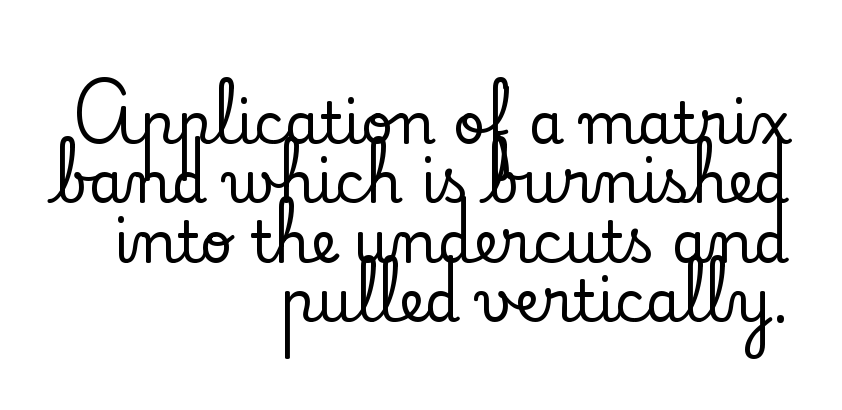
Q: Is the text italic (slanted)? A: No, it is upright.
Q: Is the typeface a serif or a sans-serif typeface? A: Serif.
Q: Is the text underlined? A: No.
Q: How is the paragraph aligned? A: Right-aligned.
Q: Is the spacing between letters normal or unusually wide? A: Normal.
Q: Is the spacing between lines tight, normal or loose? A: Tight.
Q: Width (condensed, normal, or wide)? A: Normal.
Q: Stroke contrast? A: Low.
Q: x-height? A: Small.
Q: Monospaced? A: No.
